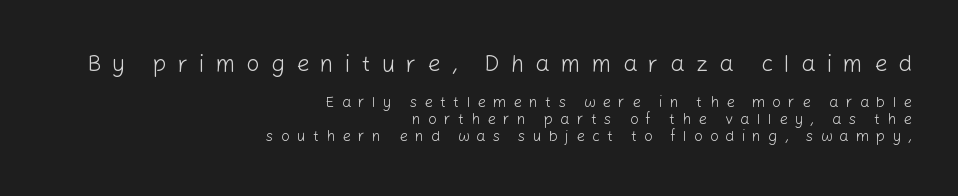
Look at the glyph heights: the upper group is clearly the bigger setting. Line ends are locked; line starts wander. Clear beneath every line of the passage. Line spacing here is tight. Do the letters lean? They stand straight. Students, note that the glyphs here are deliberately spaced far apart.
